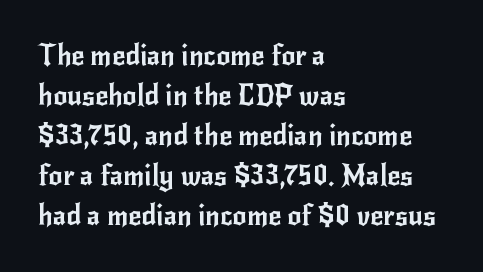
The image shows 28 px sans-serif type, upright; set left-aligned, normal line spacing (1.43x), normal letter spacing, not underlined; low stroke contrast and a small x-height.
